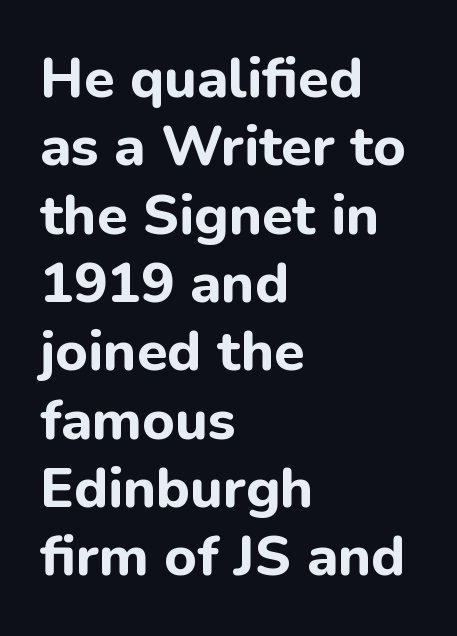
{"serif": "no", "italic": "no", "bold": "yes", "weight": "bold", "width": "normal", "stroke_contrast": "low", "x_height": "medium", "monospaced": "no", "underline": "no", "align": "left", "line_spacing_ratio": 1.22, "letter_spacing": "normal", "letter_spacing_em": 0.0, "glyph_px": 56}
